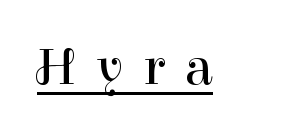
{"serif": "yes", "italic": "no", "bold": "no", "weight": "regular", "width": "normal", "stroke_contrast": "high", "x_height": "medium", "monospaced": "no", "underline": "yes", "letter_spacing": "wide", "letter_spacing_em": 0.39, "glyph_px": 53}
